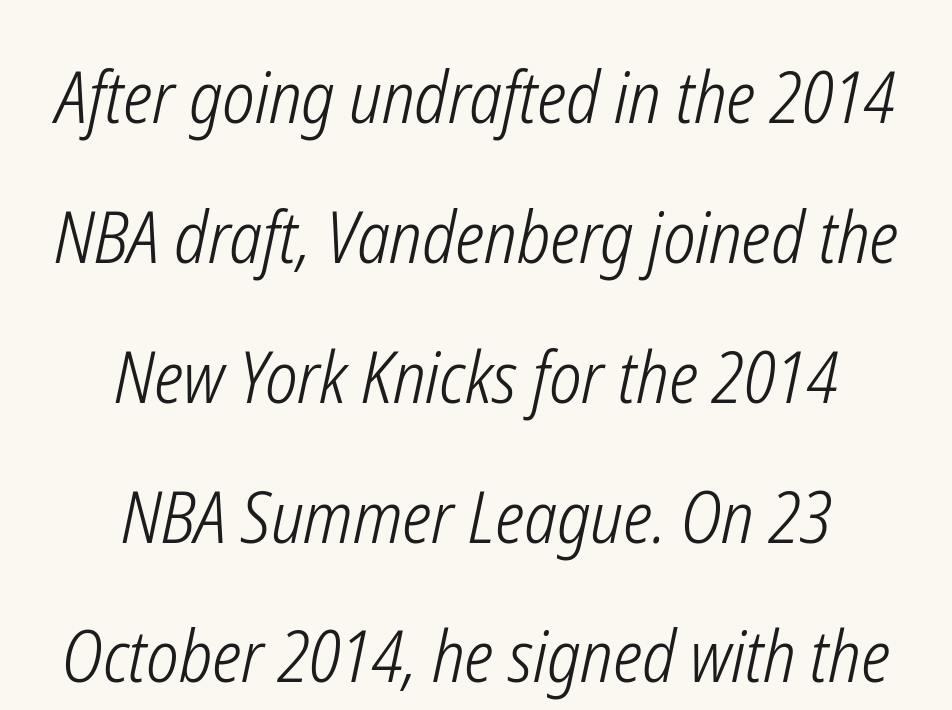
{"italic": "yes", "lean": "right", "slant_degrees": 12, "bold": "no", "weight": "light", "width": "condensed", "stroke_contrast": "low", "x_height": "medium", "monospaced": "no", "underline": "no", "align": "center", "line_spacing": "loose", "line_spacing_ratio": 1.97, "letter_spacing": "normal", "letter_spacing_em": 0.0, "glyph_px": 71}
